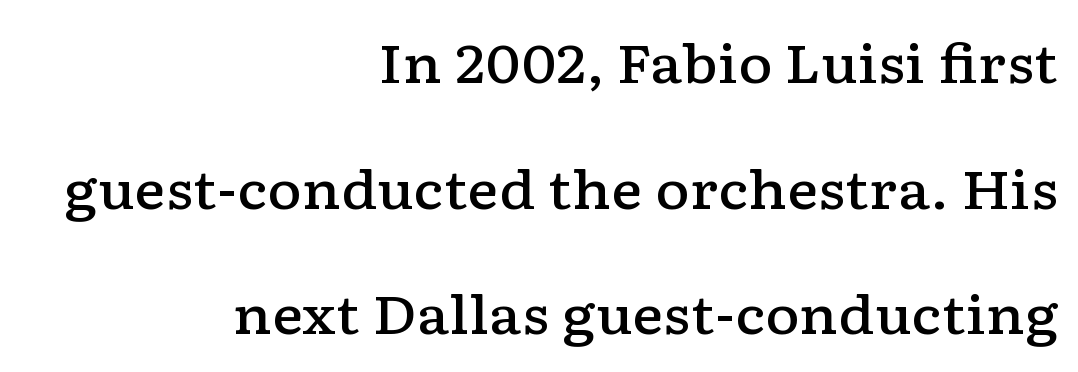
{"serif": "yes", "italic": "no", "bold": "semi", "weight": "semibold", "width": "wide", "stroke_contrast": "low", "x_height": "medium", "monospaced": "no", "underline": "no", "align": "right", "line_spacing": "loose", "line_spacing_ratio": 2.37, "letter_spacing": "normal", "letter_spacing_em": 0.0, "glyph_px": 53}
